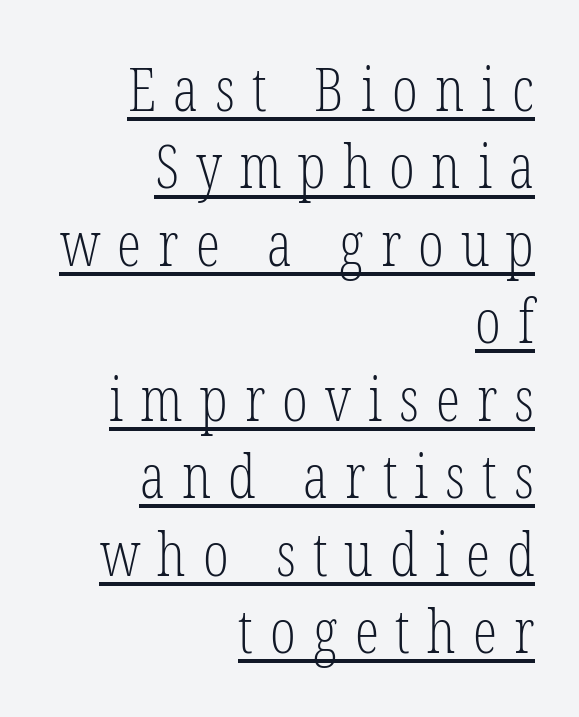
Right-aligned paragraph, ragged on the left. Look at the tracking — it's clearly loosened, letters drifting apart. Weight: regular or lighter. This sample uses a serif face. Is this a fixed-width face? No — the glyphs have proportional, varying widths. Baseline-to-baseline distance is the conventional proportion of letter height.
